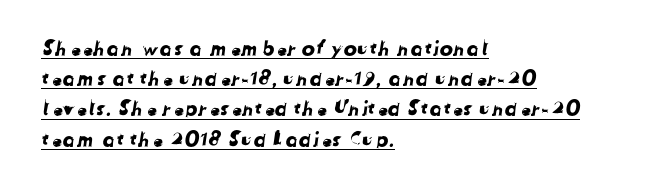
This sample keeps an unexceptional amount of space between lines. Typeset ragged right — the left edge is the straight one. Decoration check: the copy is underlined. Students, note that the glyphs here touch the page at normal intervals.
